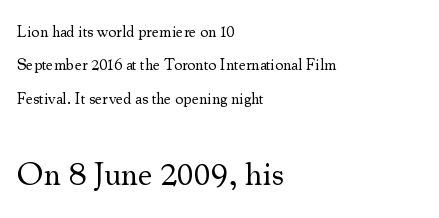
Typographically, this falls in the serif category. The lines are spread far apart with generous leading. Type without underlining. The letters stand straight up with perfectly vertical stems.
